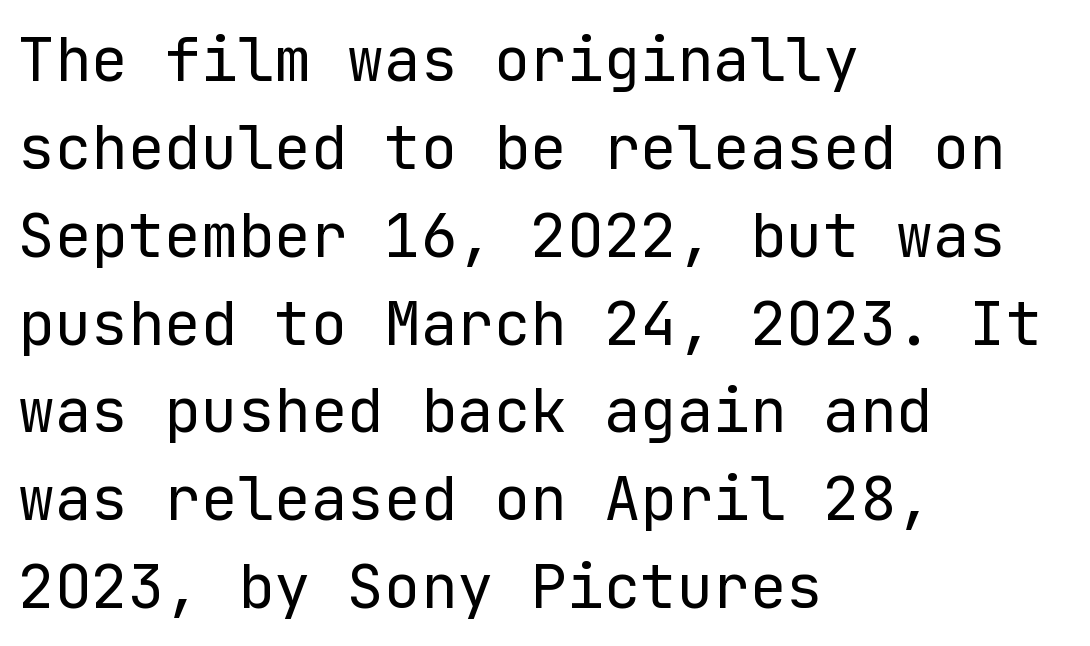
Unlike italic type, these characters show no tilt at all. I'd call this a sans setting — the letters go barefoot. The letterforms sit at book weight or below. Reading down the block, your eye returns to a fixed left position each line. The line-height multiplier appears to be the usual default. Clear beneath every line of the passage.
